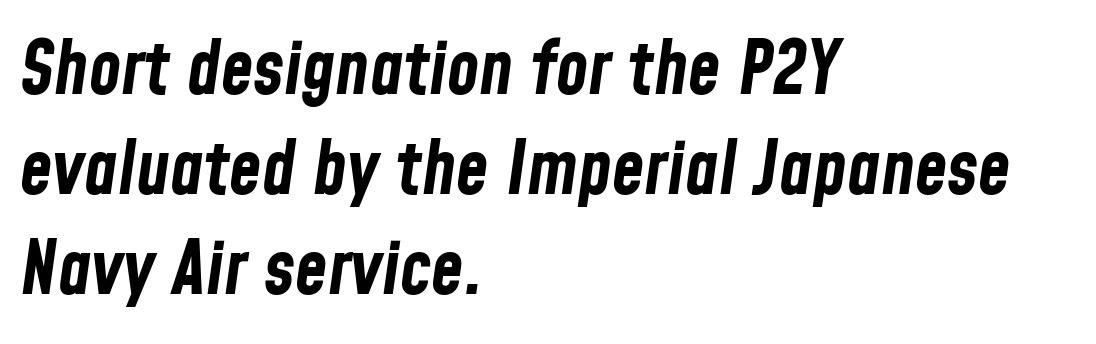
The image shows 74 px bold, condensed type, italic (leaning right); set left-aligned, normal line spacing (1.35x), normal letter spacing, not underlined; low stroke contrast and a medium x-height.
